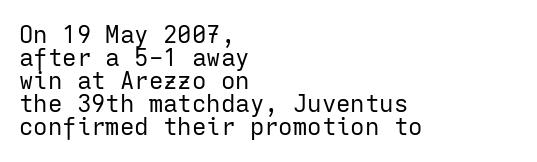
{"italic": "no", "bold": "no", "underline": "no", "align": "left", "line_spacing": "tight", "line_spacing_ratio": 0.96, "letter_spacing": "normal", "letter_spacing_em": 0.0, "glyph_px": 24}
